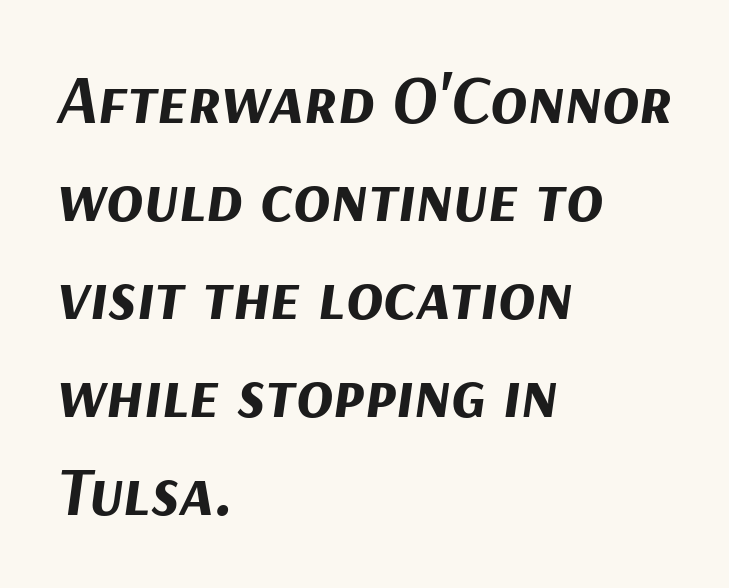
{"italic": "yes", "lean": "right", "slant_degrees": 9, "bold": "yes", "weight": "bold", "width": "normal", "stroke_contrast": "medium", "x_height": "medium", "monospaced": "no", "underline": "no", "align": "left", "line_spacing": "normal", "line_spacing_ratio": 1.44, "letter_spacing": "normal", "letter_spacing_em": 0.0, "glyph_px": 68}
